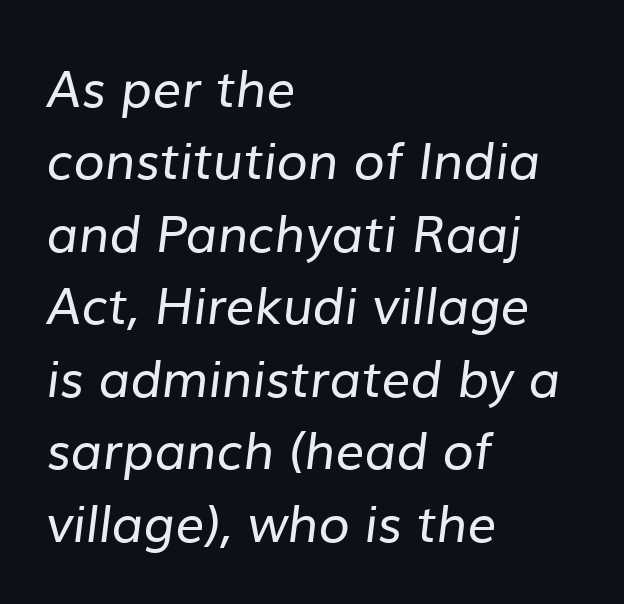
{"serif": "no", "bold": "no", "weight": "regular", "width": "normal", "stroke_contrast": "low", "x_height": "medium", "monospaced": "no", "underline": "no", "align": "left", "line_spacing": "normal", "line_spacing_ratio": 1.42, "letter_spacing": "normal", "letter_spacing_em": 0.0, "glyph_px": 51}
